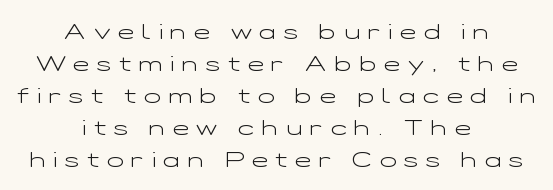
The image shows 22 px text type, upright; set centered, normal line spacing (1.45x), unusually wide letter spacing (+0.35 em), not underlined.
